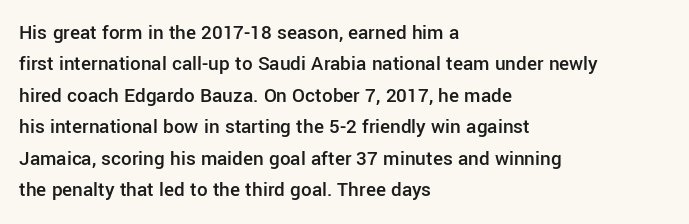
Q: Is the text bold? A: Semi-bold.
Q: Is the text italic (slanted)? A: No, it is upright.
Q: Is the text underlined? A: No.
Q: How is the paragraph aligned? A: Left-aligned.
Q: Is the spacing between letters normal or unusually wide? A: Normal.
Q: Is the spacing between lines tight, normal or loose? A: Normal.
